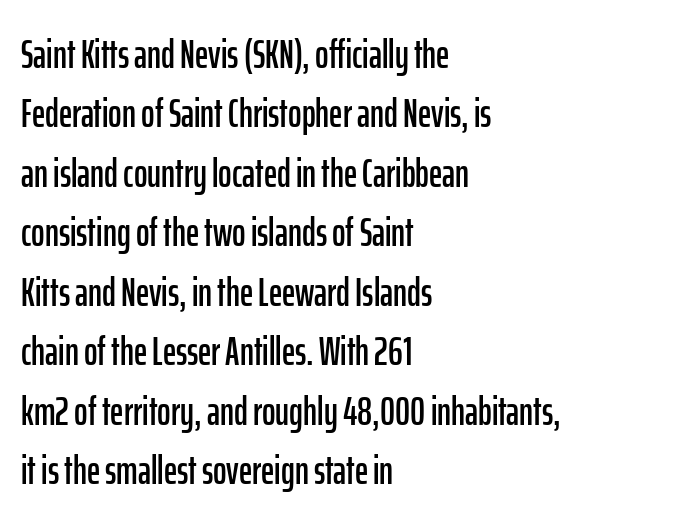
If you drew a ruler down the left edge, every line would touch it. Posture: straight, roman, zero tilt. Baseline-to-baseline distance is the conventional proportion of letter height. The characters display no serif detailing; their extremities are plain. The letters advance in unequal steps, a hallmark of proportional type. A bare baseline throughout the passage.
